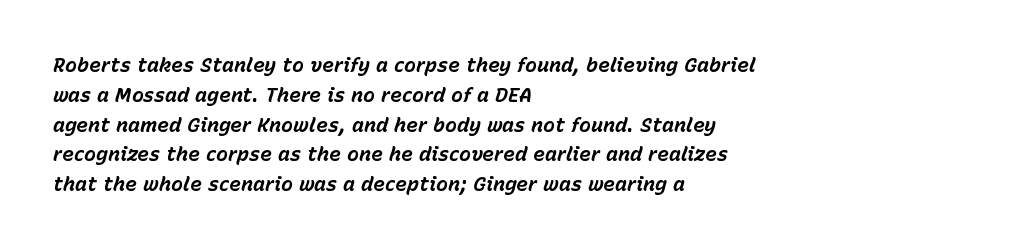
The passage shown stacks its lines at a standard gap. Spacing between characters is what you'd get straight out of the box. Layout note: lines flush left. Descenders are the only things crossing below the line.
